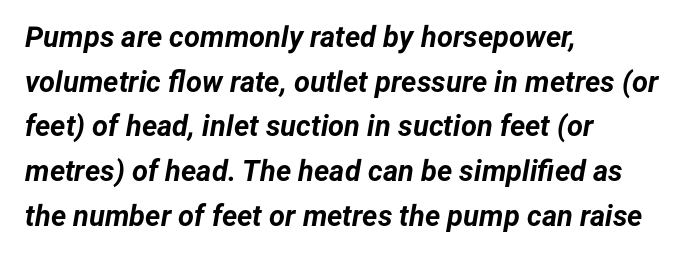
The image shows 29 px bold type, italic (leaning right); set left-aligned, normal line spacing (1.54x), normal letter spacing, not underlined; low stroke contrast and a medium x-height.
